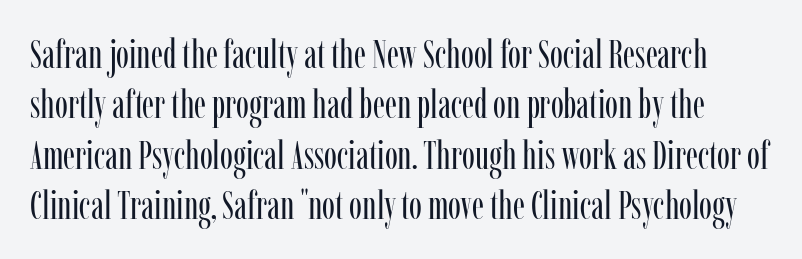
Q: Is the text bold? A: No.
Q: Is the text italic (slanted)? A: No, it is upright.
Q: Is the typeface a serif or a sans-serif typeface? A: Serif.
Q: Is the text underlined? A: No.
Q: Is the spacing between letters normal or unusually wide? A: Normal.
Q: Is the spacing between lines tight, normal or loose? A: Normal.
Q: Width (condensed, normal, or wide)? A: Condensed.
Q: Stroke contrast? A: Low.
Q: x-height? A: Medium.
Q: Monospaced? A: No.
